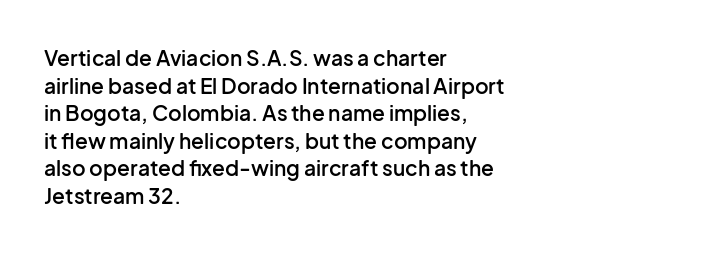
This sample uses plain, unmodified letter spacing. The foot of each line stays bare and open. The leading is moderate, giving the passage an even texture. A somewhat darkened texture: the type is semibold rather than bold.
